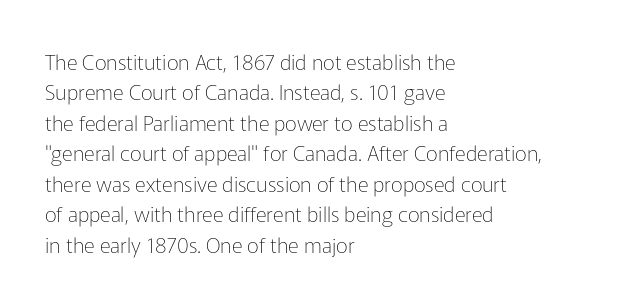
Letter spacing: default. Ink coverage per letter is moderate at most. The rag falls on the right side of this text block. Descenders are the only things crossing below the line. This block has exactly the height ordinary leading produces. This is the regular roman posture of the typeface.
